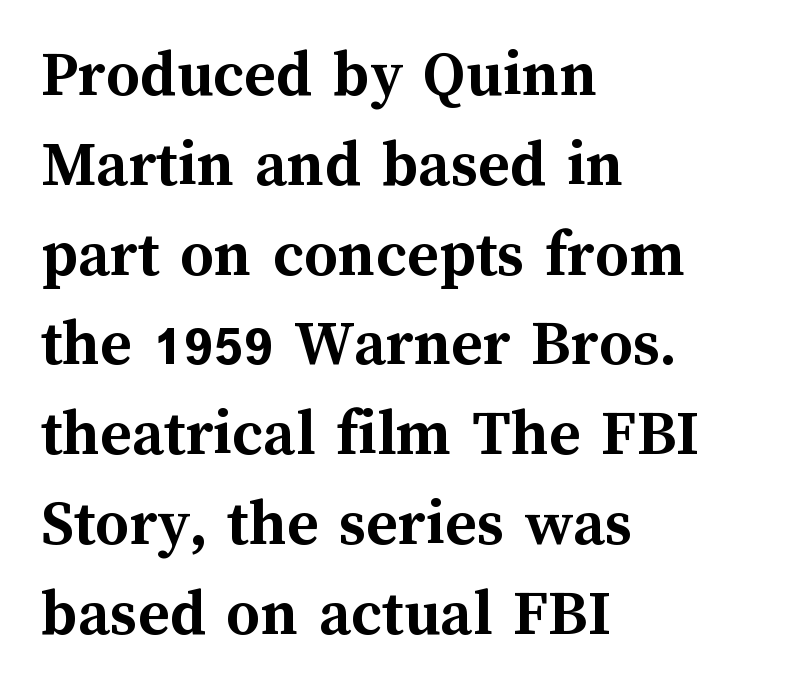
The space beneath each line is pristine and unruled. All the whitespace from short lines collects on the right. In terms of weight, the rendering is a true, heavy bold. These lines sit exactly where default settings would place them. This is roman type, the default non-slanted kind. Spacing verdict: proportional, widths tailored to each character.
